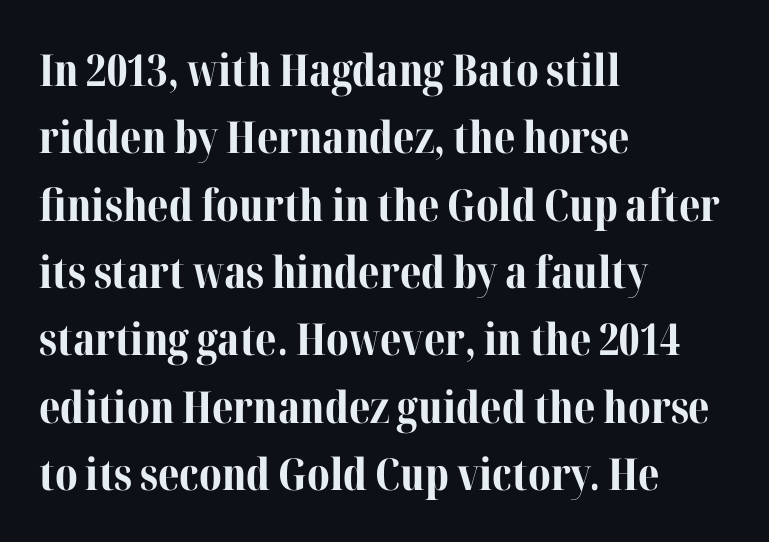
Q: Is the text bold? A: Yes.
Q: Is the text italic (slanted)? A: No, it is upright.
Q: Is the typeface a serif or a sans-serif typeface? A: Serif.
Q: Is the text underlined? A: No.
Q: How is the paragraph aligned? A: Left-aligned.
Q: Is the spacing between letters normal or unusually wide? A: Normal.
Q: Is the spacing between lines tight, normal or loose? A: Normal.
Q: Width (condensed, normal, or wide)? A: Normal.
Q: Stroke contrast? A: Medium.
Q: x-height? A: Medium.
Q: Monospaced? A: No.
